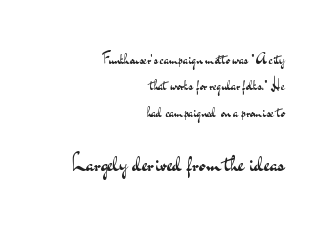
The image shows 23 px text type; set right-aligned, line spacing 1.89x, normal letter spacing, not underlined; the second (bottom) block is 1.64x larger.
